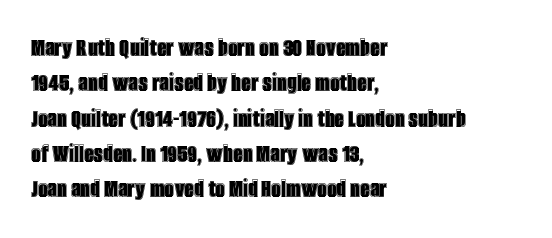
{"italic": "no", "underline": "no", "align": "left", "line_spacing": "normal", "line_spacing_ratio": 1.31, "letter_spacing": "normal", "letter_spacing_em": 0.0, "glyph_px": 27}
